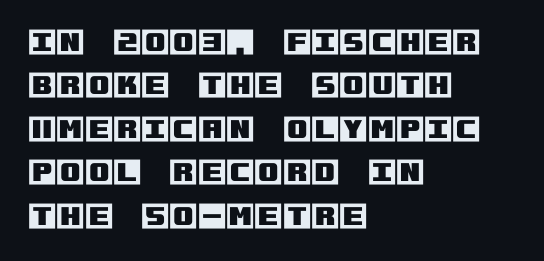
The image shows 29 px text type, upright; set left-aligned, normal line spacing (1.5x), normal letter spacing, not underlined; a large x-height.
